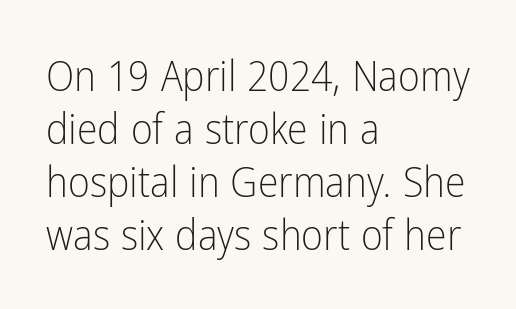
Q: Is the text bold? A: No.
Q: Is the text italic (slanted)? A: No, it is upright.
Q: Is the typeface a serif or a sans-serif typeface? A: Sans-serif.
Q: Is the text underlined? A: No.
Q: How is the paragraph aligned? A: Left-aligned.
Q: Is the spacing between letters normal or unusually wide? A: Normal.
Q: Is the spacing between lines tight, normal or loose? A: Normal.
Q: Width (condensed, normal, or wide)? A: Condensed.
Q: Stroke contrast? A: Low.
Q: x-height? A: Medium.
Q: Monospaced? A: No.
